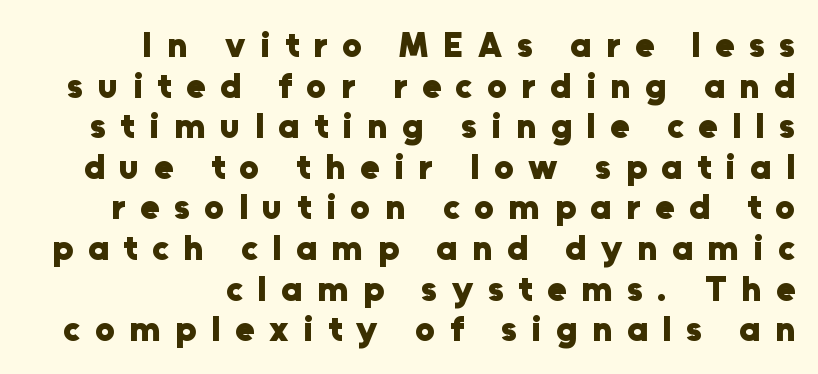
{"serif": "no", "italic": "no", "bold": "yes", "weight": "heavy", "width": "normal", "stroke_contrast": "low", "x_height": "medium", "monospaced": "no", "underline": "no", "align": "right", "line_spacing_ratio": 1.16, "letter_spacing": "wide", "letter_spacing_em": 0.42, "glyph_px": 35}
